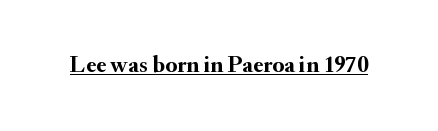
Students, observe the line beneath the letters — that is underlining. Upright lettering throughout. Summary of weight: heavy, a full bold. Here the glyphs are tracked normally, forming tight word shapes.
